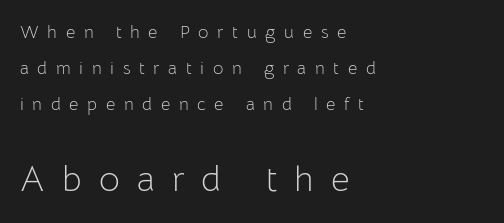
The area under the type is left untouched. Type style note: lacks serifs. Quick note: not italic, upright. Vertical spacing — loose. In this sample the second text group is rendered at the bigger scale.
